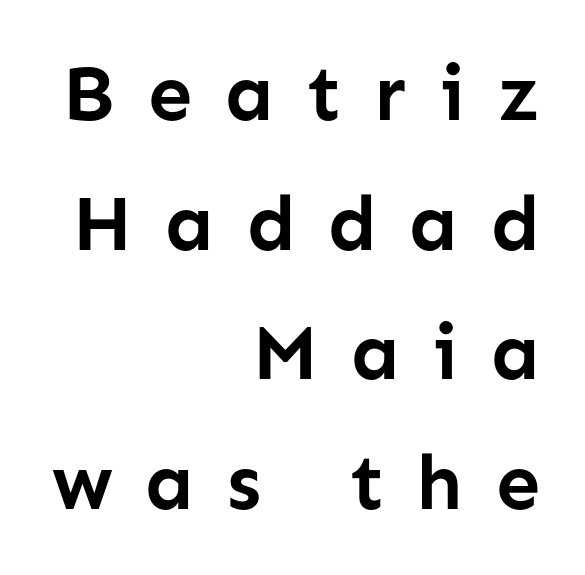
The typesetter chose a ragged-left arrangement here. The area under the type is left untouched. How would I describe the line gaps? Plain and ordinary. The letterforms stand isolated, each surrounded by extra space. The letters stand upright; this is a roman face.
